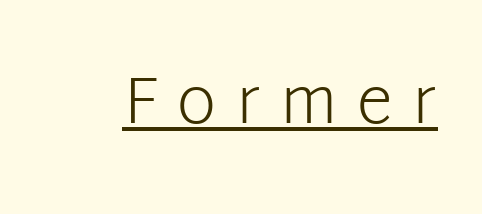
{"serif": "no", "italic": "no", "bold": "no", "weight": "light", "width": "normal", "stroke_contrast": "low", "x_height": "medium", "monospaced": "no", "underline": "yes", "letter_spacing": "wide", "letter_spacing_em": 0.29, "glyph_px": 67}
